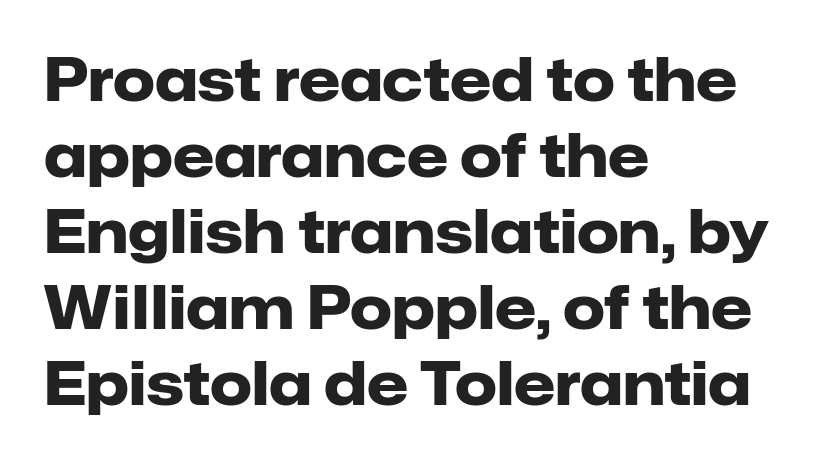
Q: Is the text bold? A: Yes.
Q: Is the text italic (slanted)? A: No, it is upright.
Q: Is the typeface a serif or a sans-serif typeface? A: Sans-serif.
Q: Is the text underlined? A: No.
Q: How is the paragraph aligned? A: Left-aligned.
Q: Is the spacing between letters normal or unusually wide? A: Normal.
Q: Is the spacing between lines tight, normal or loose? A: Normal.
Q: Width (condensed, normal, or wide)? A: Normal.
Q: Stroke contrast? A: Low.
Q: x-height? A: Medium.
Q: Monospaced? A: No.
